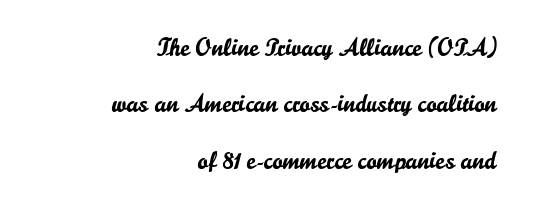
{"underline": "no", "align": "right", "line_spacing": "loose", "line_spacing_ratio": 2.26, "letter_spacing": "normal", "letter_spacing_em": 0.0, "glyph_px": 25}
